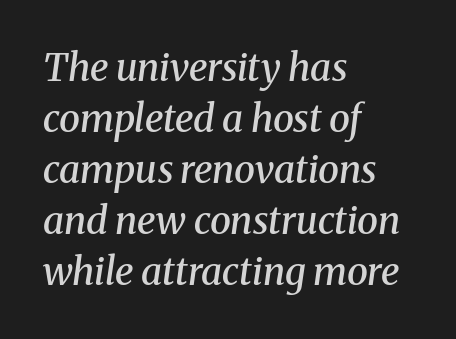
The image shows 38 px semibold serif type, italic (leaning right); set left-aligned, normal line spacing (1.34x), normal letter spacing, not underlined; medium stroke contrast and a medium x-height.
